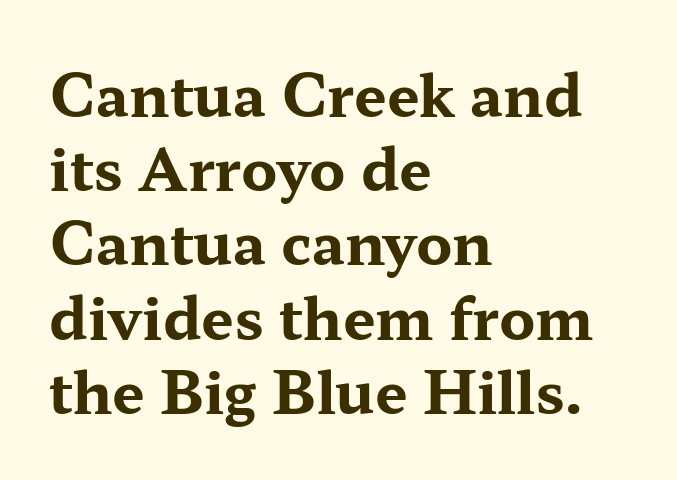
The image shows 58 px bold, wide serif type, upright; set left-aligned, normal line spacing (1.28x), normal letter spacing, not underlined; medium stroke contrast and a medium x-height.
